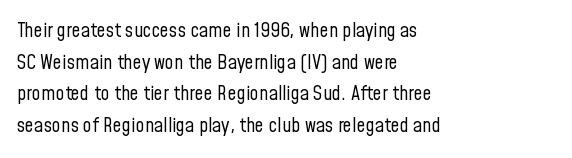
Q: Is the text bold? A: No.
Q: Is the text italic (slanted)? A: No, it is upright.
Q: Is the text underlined? A: No.
Q: How is the paragraph aligned? A: Left-aligned.
Q: Is the spacing between letters normal or unusually wide? A: Normal.
Q: Is the spacing between lines tight, normal or loose? A: Normal.
